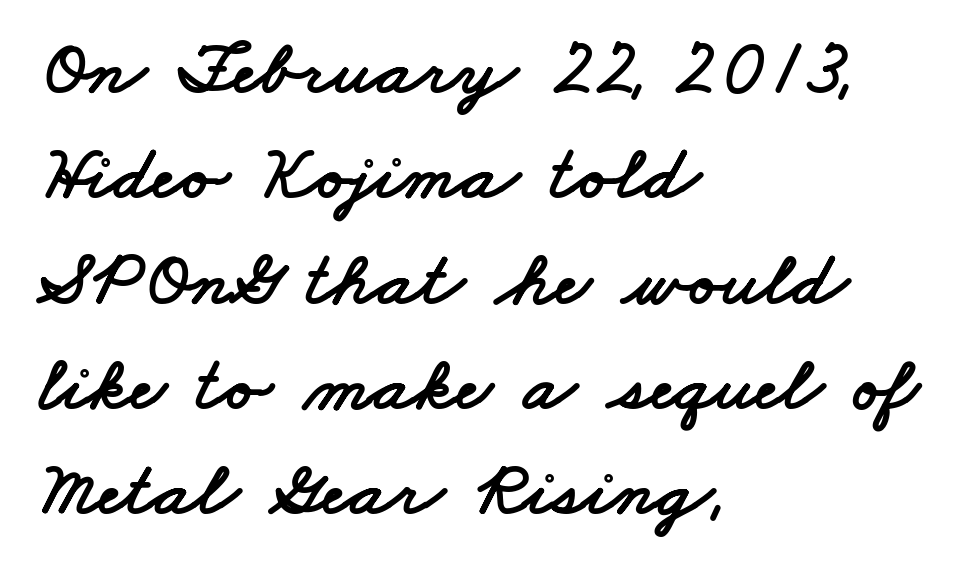
{"serif": "no", "width": "wide", "stroke_contrast": "low", "x_height": "small", "monospaced": "no", "underline": "no", "align": "left", "line_spacing": "normal", "line_spacing_ratio": 1.35, "letter_spacing": "normal", "letter_spacing_em": 0.0, "glyph_px": 78}
